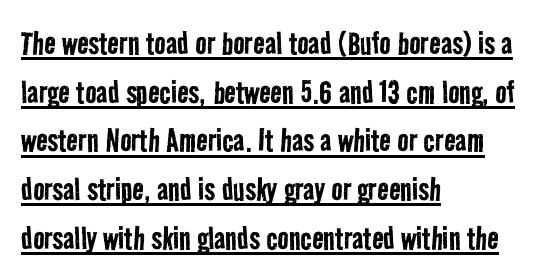
You could call the tracking neutral — neither tight nor loose. Does the copy run flush right? No — it runs flush left. Notice how descenders clear the ascenders below comfortably — that's standard leading. This sample has the flowing, uneven cadence of proportional lettering.
